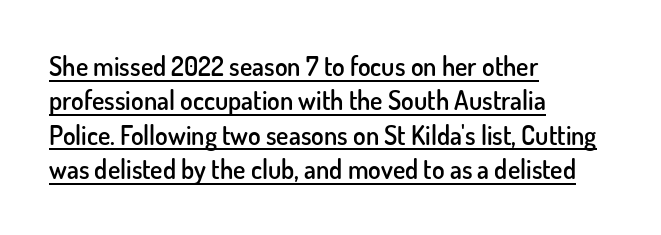
Q: Is the text bold? A: Semi-bold.
Q: Is the text italic (slanted)? A: No, it is upright.
Q: Is the text underlined? A: Yes.
Q: How is the paragraph aligned? A: Left-aligned.
Q: Is the spacing between letters normal or unusually wide? A: Normal.
Q: Is the spacing between lines tight, normal or loose? A: Normal.
